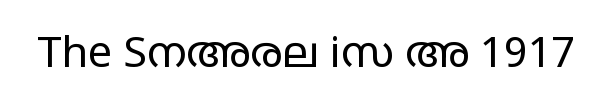
The image shows 43 px regular-weight, wide sans-serif type, upright; set normal letter spacing, not underlined; low stroke contrast and a large x-height.
